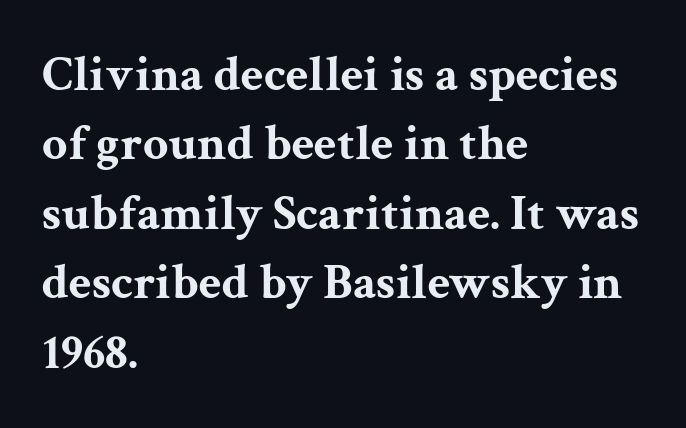
This rendering features lettering with no underline. Posture: straight, roman, zero tilt. The glyphs have the mass of a bold cut. The paragraph has a hard left edge and a soft right edge. The leading is moderate, giving the passage an even texture.
